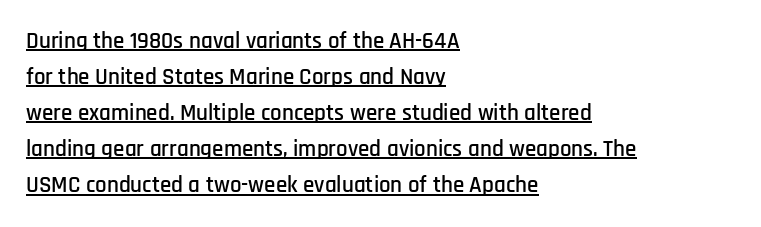
These lines sit exactly where default settings would place them. Nobody touched the tracking dial on this one. A typesetter would mark this as roman, not italic. This rendering uses left alignment, leaving the right contour irregular. A typographer would call this underscored text.
